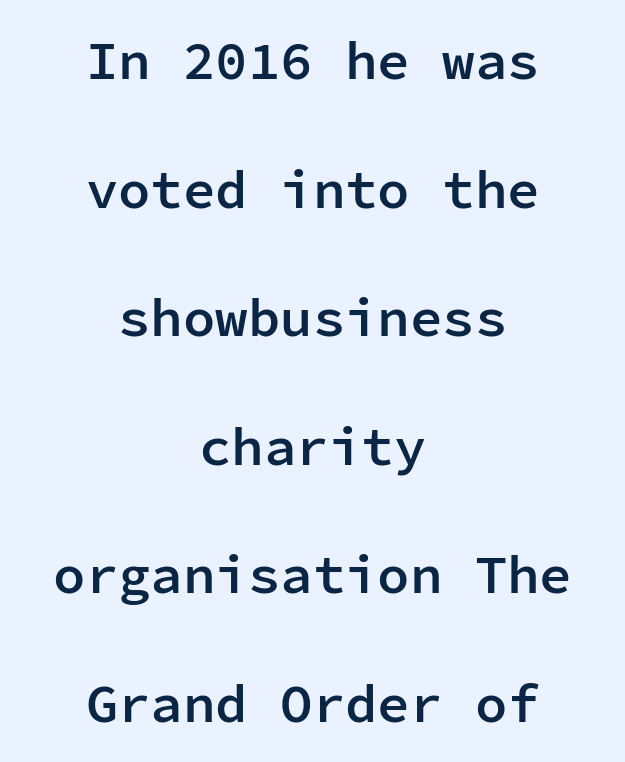
The image shows 54 px semibold sans-serif type, upright, monospaced; set centered, loose line spacing (2.38x), normal letter spacing, not underlined; low stroke contrast and a medium x-height.
